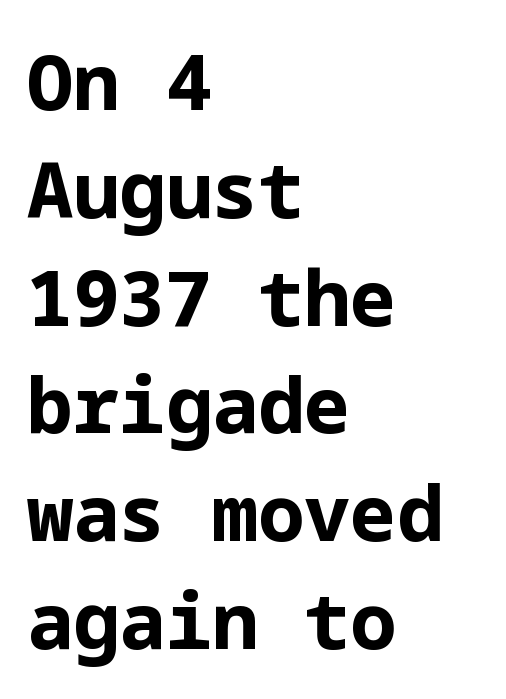
The image shows 77 px bold sans-serif type, upright; set left-aligned, normal line spacing (1.4x), normal letter spacing, not underlined; low stroke contrast and a medium x-height.
